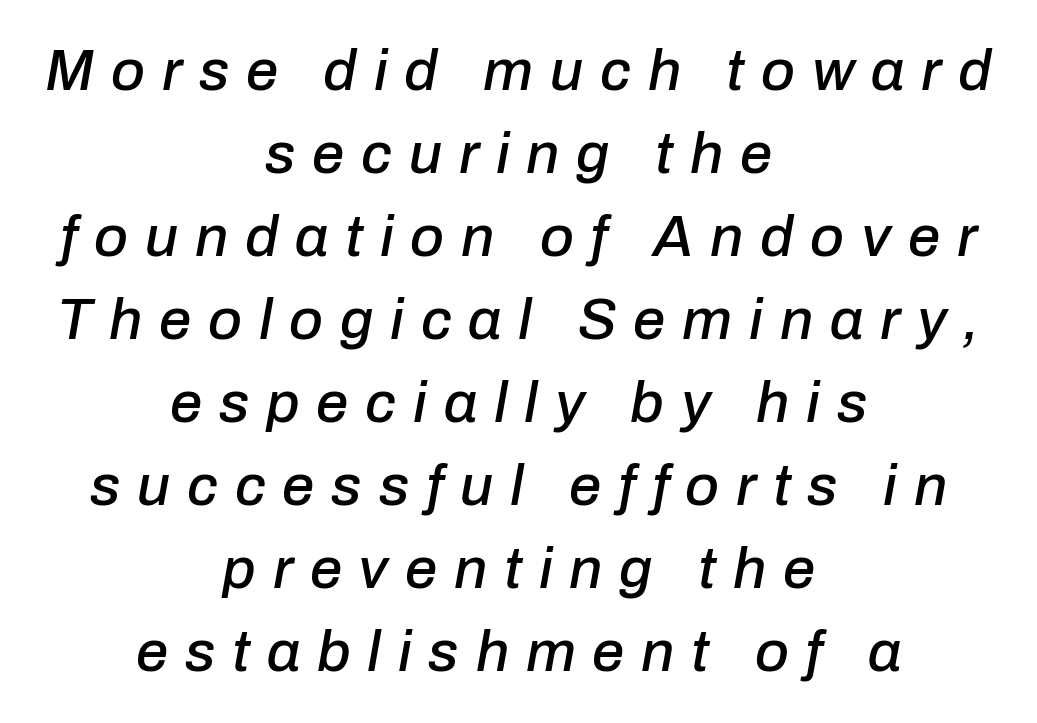
The image shows 58 px text type, italic (leaning right); set centered, normal line spacing (1.43x), unusually wide letter spacing (+0.29 em), not underlined; low stroke contrast and a medium x-height.
